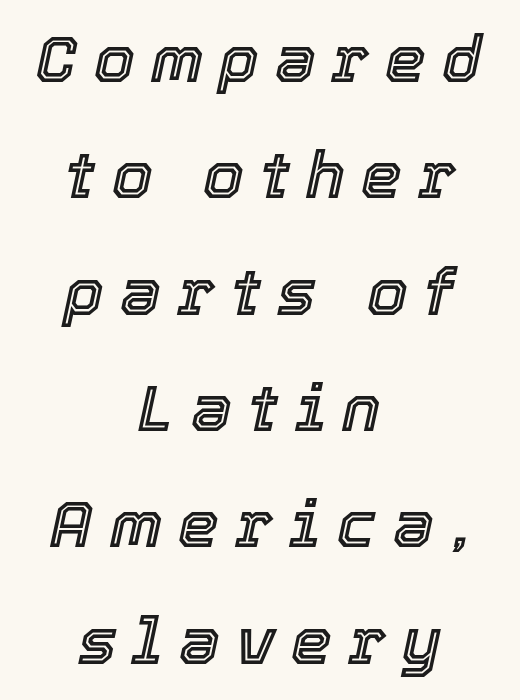
Q: Is the text italic (slanted)? A: Yes, it leans right by about 12 degrees.
Q: Is the text underlined? A: No.
Q: How is the paragraph aligned? A: Centered.
Q: Is the spacing between letters normal or unusually wide? A: Unusually wide.
Q: Width (condensed, normal, or wide)? A: Normal.
Q: x-height? A: Medium.
Q: Monospaced? A: No.
